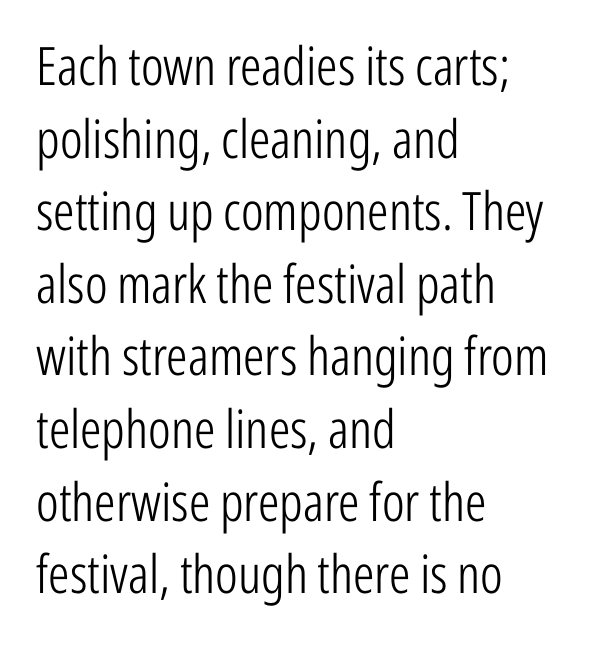
{"serif": "no", "italic": "no", "bold": "no", "weight": "light", "width": "condensed", "stroke_contrast": "low", "x_height": "medium", "monospaced": "no", "underline": "no", "align": "left", "line_spacing": "normal", "line_spacing_ratio": 1.37, "letter_spacing": "normal", "letter_spacing_em": 0.0, "glyph_px": 53}
